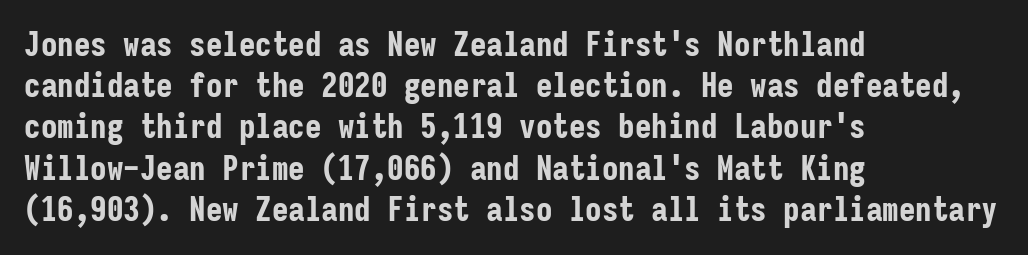
{"serif": "no", "italic": "no", "bold": "yes", "weight": "bold", "width": "condensed", "stroke_contrast": "low", "x_height": "medium", "monospaced": "yes", "underline": "no", "align": "left", "line_spacing": "normal", "line_spacing_ratio": 1.25, "letter_spacing": "normal", "letter_spacing_em": 0.0, "glyph_px": 33}
